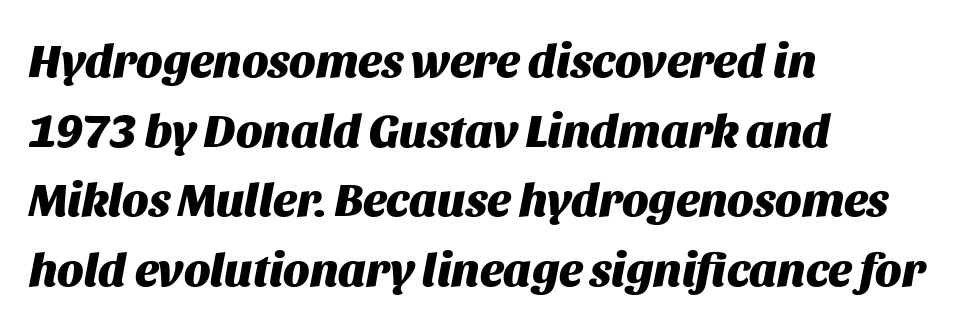
Horizontal bands of white between lines are of average thickness. If you drew a ruler down the left edge, every line would touch it. How heavy is the stroke? Heavy — this is a bold. Standard letterfit; no display-style spreading of the glyphs. Rendered with sloped, italic letterforms.
